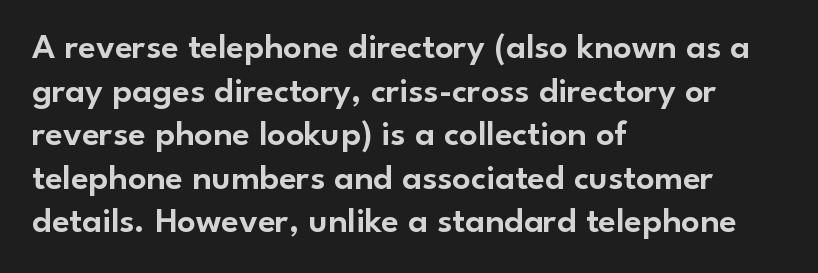
Q: Is the text italic (slanted)? A: No, it is upright.
Q: Is the typeface a serif or a sans-serif typeface? A: Sans-serif.
Q: Is the text underlined? A: No.
Q: How is the paragraph aligned? A: Left-aligned.
Q: Is the spacing between letters normal or unusually wide? A: Normal.
Q: Width (condensed, normal, or wide)? A: Normal.
Q: Stroke contrast? A: Low.
Q: x-height? A: Small.
Q: Monospaced? A: No.
